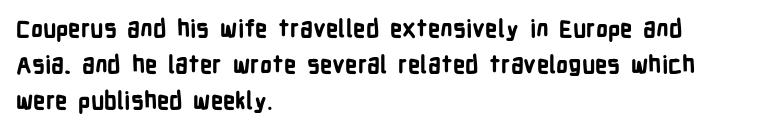
Italic: no, the glyphs are upright roman. Reading down the column, the eye jumps a familiar distance to each next line. Each row of text sits above clean, open space. Chunky letters — that's bold for sure.
